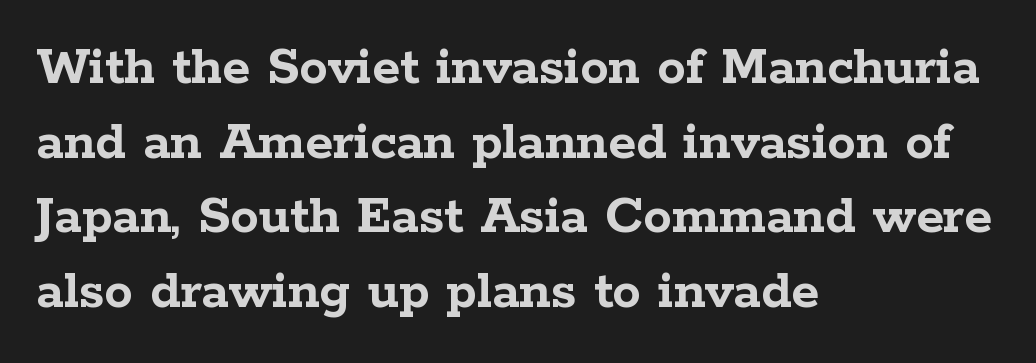
The string is rendered with underlining switched off. The characters look thick and weighty, a clear bold. A normal amount of white space separates one row of letters from the next. Short note: letters normally spaced.
